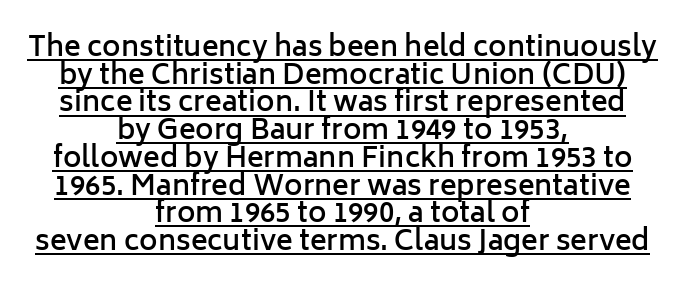
The image shows 28 px semibold sans-serif type, upright; set centered, tight line spacing (0.99x), normal letter spacing, underlined; low stroke contrast and a medium x-height.
